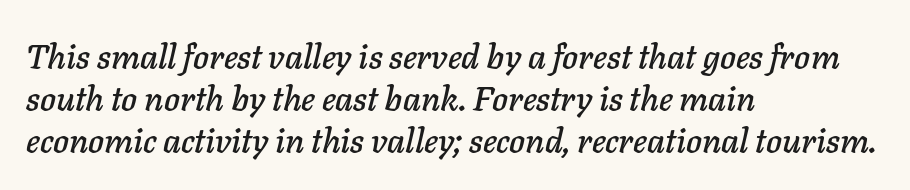
{"italic": "yes", "lean": "right", "slant_degrees": 11, "width": "normal", "stroke_contrast": "low", "x_height": "medium", "monospaced": "no", "underline": "no", "align": "left", "line_spacing_ratio": 1.23, "letter_spacing": "normal", "letter_spacing_em": 0.0, "glyph_px": 34}
